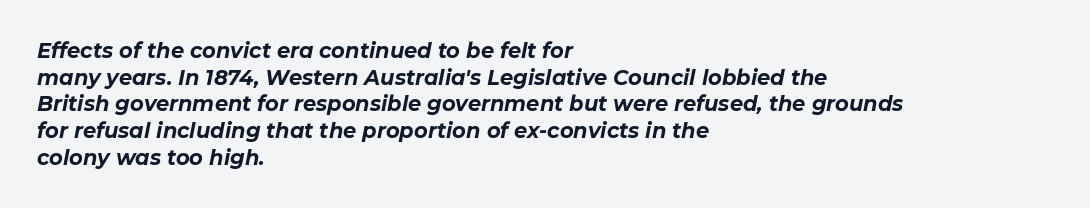
{"italic": "yes", "lean": "right", "slant_degrees": 11, "bold": "yes", "underline": "no", "align": "left", "line_spacing": "normal", "line_spacing_ratio": 1.27, "letter_spacing": "normal", "letter_spacing_em": 0.0, "glyph_px": 21}
